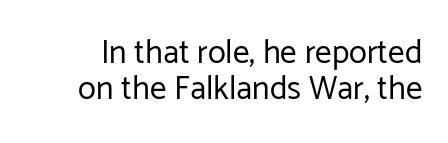
The image shows 33 px regular-weight sans-serif type, upright; set tight line spacing (1.08x), normal letter spacing, not underlined; low stroke contrast and a medium x-height.
